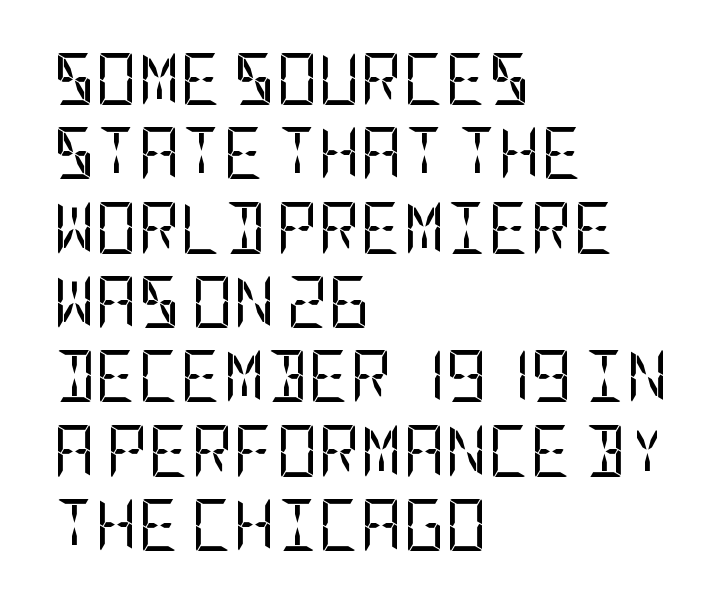
Think standard paragraph weight, or any step lighter than that. One-word summary of the alignment: left. The typeface chosen for these lines omits serifs. Interline gaps are of average width in this sample.
